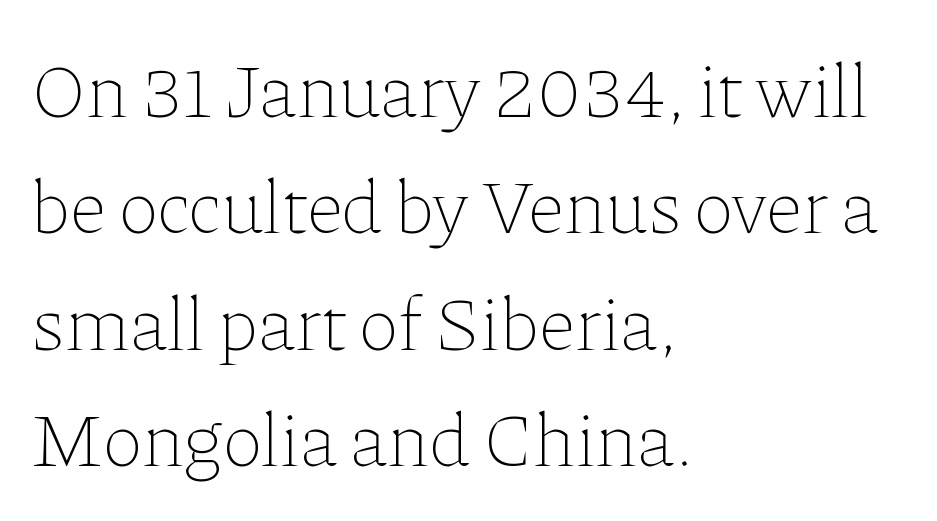
Q: Is the text bold? A: No.
Q: Is the text italic (slanted)? A: No, it is upright.
Q: Is the text underlined? A: No.
Q: How is the paragraph aligned? A: Left-aligned.
Q: Is the spacing between letters normal or unusually wide? A: Normal.
Q: Is the spacing between lines tight, normal or loose? A: Normal.
Q: Width (condensed, normal, or wide)? A: Normal.
Q: Stroke contrast? A: Low.
Q: x-height? A: Medium.
Q: Monospaced? A: No.
